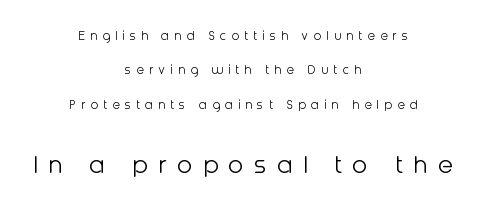
Q: Is the text bold? A: No.
Q: Is the text italic (slanted)? A: No, it is upright.
Q: Is the typeface a serif or a sans-serif typeface? A: Sans-serif.
Q: Is the text underlined? A: No.
Q: How is the paragraph aligned? A: Centered.
Q: Is the spacing between letters normal or unusually wide? A: Unusually wide.
Q: Is the spacing between lines tight, normal or loose? A: Loose.
Q: Which block of text is set in a larger size, the first (top) or the second (bottom)? A: The second (bottom) one.
Q: Width (condensed, normal, or wide)? A: Normal.
Q: Stroke contrast? A: Low.
Q: x-height? A: Medium.
Q: Monospaced? A: No.
